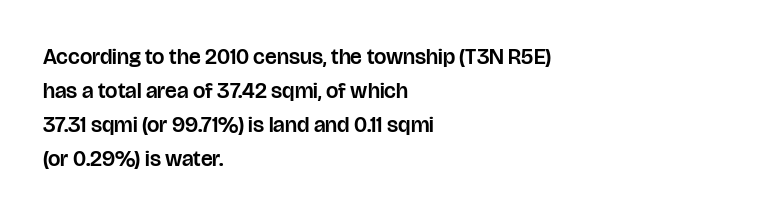
Q: Is the text italic (slanted)? A: No, it is upright.
Q: Is the text underlined? A: No.
Q: How is the paragraph aligned? A: Left-aligned.
Q: Is the spacing between letters normal or unusually wide? A: Normal.
Q: Is the spacing between lines tight, normal or loose? A: Normal.
